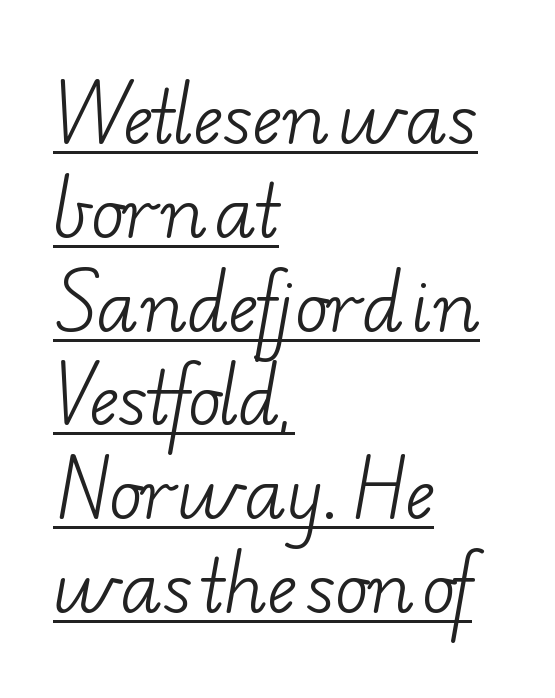
The block of text has a typical density, with ordinary space between rows. Think of a printed novel: that variable character pitch is what you see here. Observe the serifs anchoring each vertical stroke in this sample. Glance below the letters and you will spot a drawn line.
